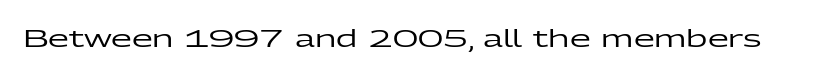
Q: Is the text italic (slanted)? A: No, it is upright.
Q: Is the text underlined? A: No.
Q: Is the spacing between letters normal or unusually wide? A: Normal.
